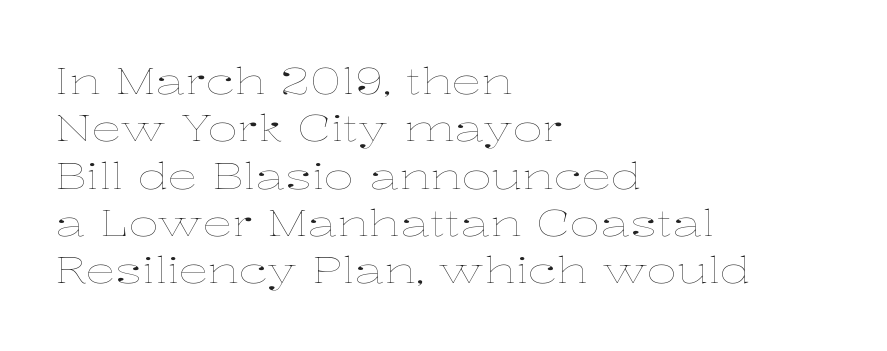
Q: Is the text bold? A: No.
Q: Is the text italic (slanted)? A: No, it is upright.
Q: Is the text underlined? A: No.
Q: How is the paragraph aligned? A: Left-aligned.
Q: Is the spacing between letters normal or unusually wide? A: Normal.
Q: Is the spacing between lines tight, normal or loose? A: Normal.
Q: Width (condensed, normal, or wide)? A: Wide.
Q: Stroke contrast? A: Low.
Q: x-height? A: Medium.
Q: Monospaced? A: No.
